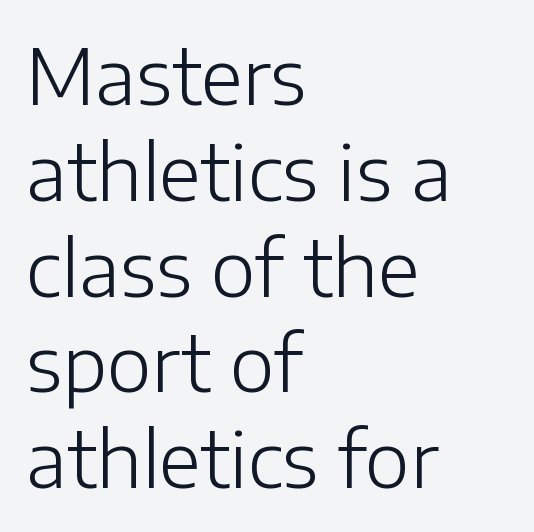
{"serif": "no", "italic": "no", "bold": "no", "weight": "light", "width": "normal", "stroke_contrast": "low", "x_height": "medium", "monospaced": "no", "underline": "no", "align": "left", "line_spacing": "normal", "line_spacing_ratio": 1.26, "letter_spacing": "normal", "letter_spacing_em": 0.0, "glyph_px": 76}
